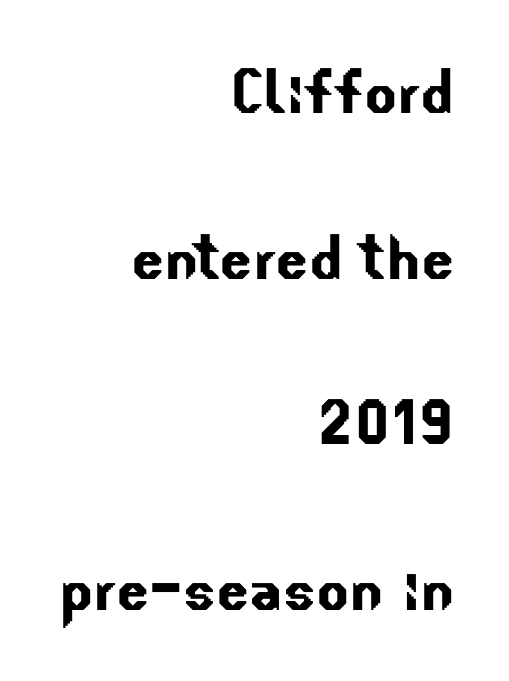
Q: Is the typeface a serif or a sans-serif typeface? A: Sans-serif.
Q: Is the text underlined? A: No.
Q: How is the paragraph aligned? A: Right-aligned.
Q: Is the spacing between letters normal or unusually wide? A: Normal.
Q: Is the spacing between lines tight, normal or loose? A: Loose.
Q: Width (condensed, normal, or wide)? A: Normal.
Q: Stroke contrast? A: Low.
Q: x-height? A: Small.
Q: Monospaced? A: No.
